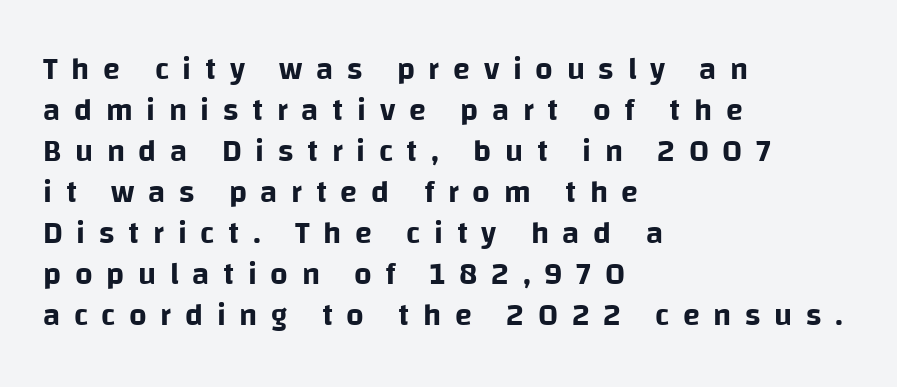
Every row of glyphs begins at an identical x-position on the left. The leading is moderate, giving the passage an even texture. Ascenders rise straight up at ninety degrees. Just letters on the line, the space beneath them empty. The rendering shows plain stroke endings on the letterforms — a sans-serif design. What stands out about the letter spacing? Its width — letters are far apart.
